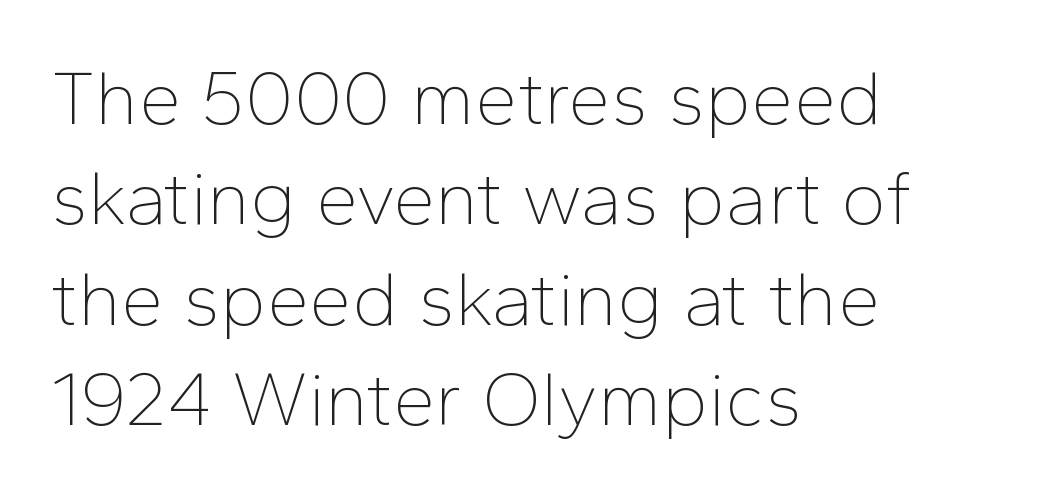
Reading down the column, the eye jumps a familiar distance to each next line. The paragraph shown leans on its left margin. There is no visible air inserted between adjacent glyphs. Does the lettering tilt? It doesn't — this is upright. Nothing sits at the stroke ends, so this counts as sans-serif. The space beneath each line is pristine and unruled.
